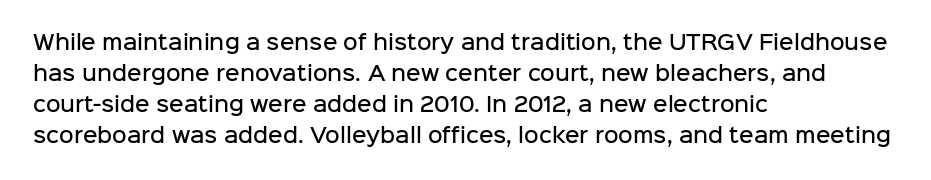
The typography opts for an upright posture over an oblique one. Line beginnings align vertically; line endings do not. Compared with typical body copy, the letter spacing here is the same. Does the leading feel generous? No, just average. Summary of weight: moderately heavy, a semibold.
